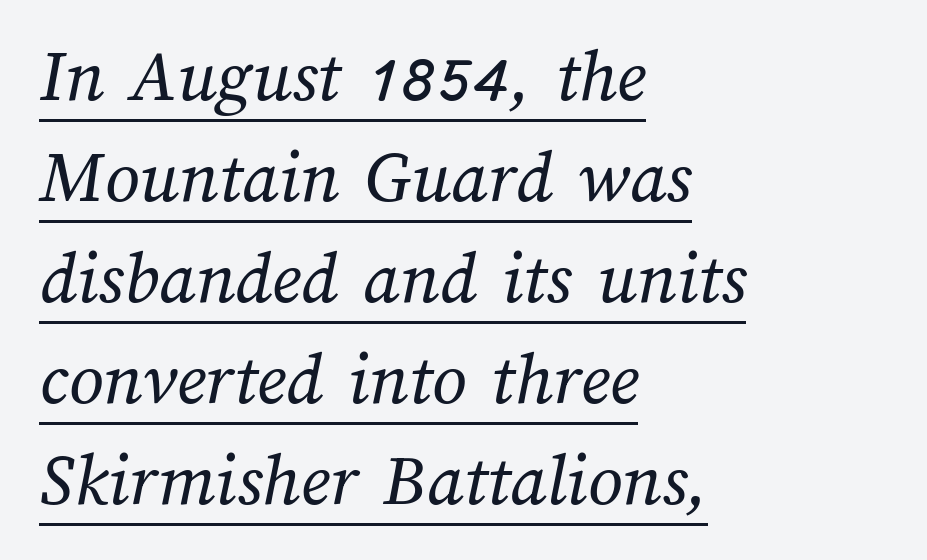
{"bold": "no", "weight": "regular", "width": "normal", "stroke_contrast": "medium", "x_height": "medium", "monospaced": "no", "underline": "yes", "align": "left", "line_spacing": "normal", "line_spacing_ratio": 1.33, "letter_spacing": "normal", "letter_spacing_em": 0.0, "glyph_px": 76}
